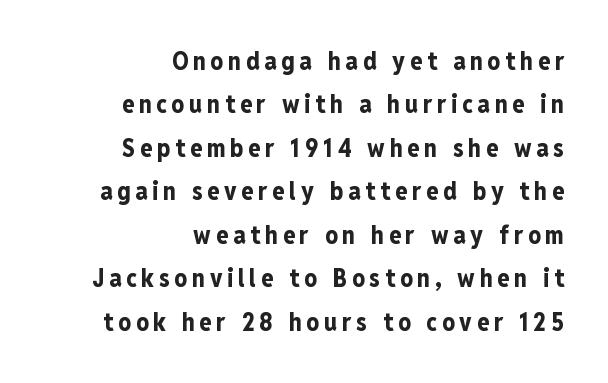
{"italic": "no", "bold": "yes", "underline": "no", "align": "right", "line_spacing_ratio": 1.74, "glyph_px": 25}
